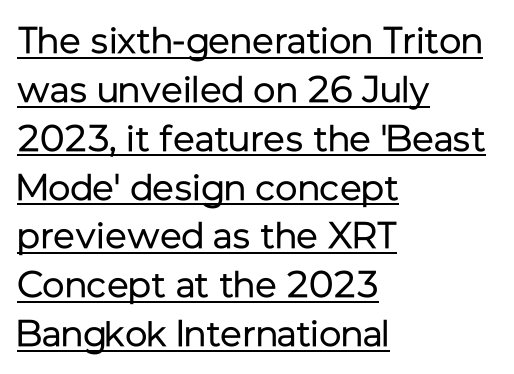
Letter spacing: default. Examine the stroke ends and you'll find no serifs. Alignment: flush left. Is this a fixed-width face? No — the glyphs have proportional, varying widths. Is there an underline? Yes — a line sits under the letters.
